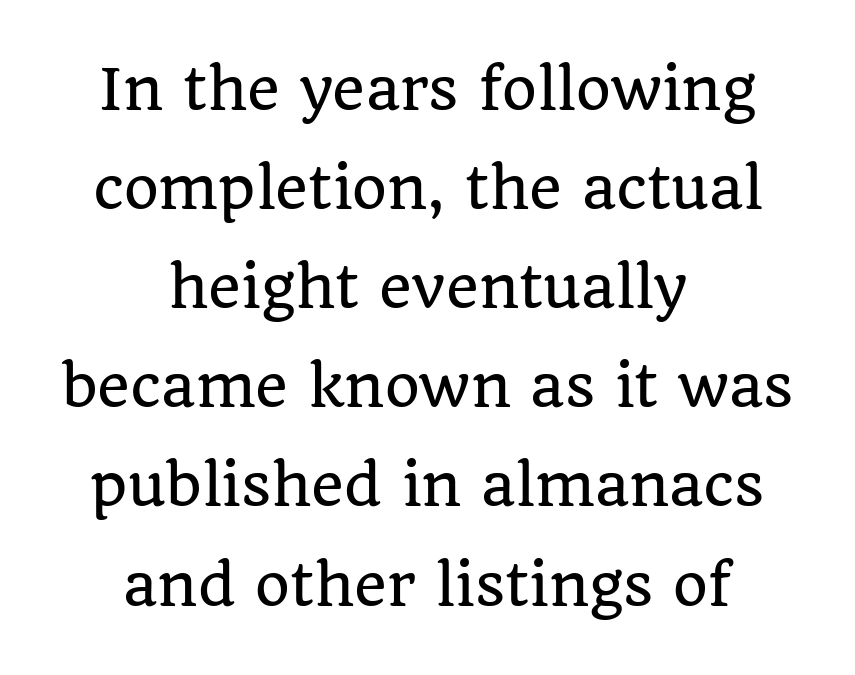
Both edges are ragged and mirror each other, which tells us the setting is centered. The lettering holds an erect, upright posture throughout. Is this a sans? No — the strokes have serifs. The gaps between neighbouring characters are ordinary and unremarkable. The rendering uses natural spacing where letterforms have individual widths.
